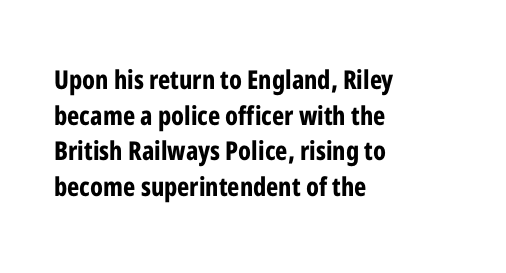
The image shows 26 px bold type, upright; set left-aligned, normal line spacing (1.37x), normal letter spacing, not underlined.
